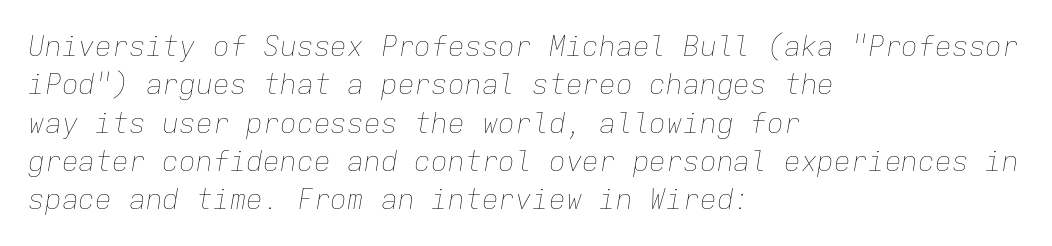
The image shows 28 px thin type, italic (leaning right), monospaced; set left-aligned, normal line spacing (1.37x), normal letter spacing, not underlined; low stroke contrast and a medium x-height.
